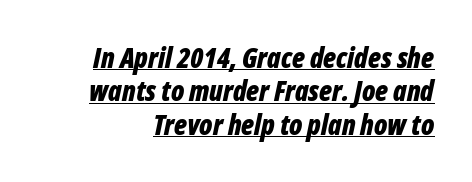
The image shows 28 px bold, condensed type, italic (leaning right); set line spacing 1.19x, normal letter spacing, underlined; low stroke contrast and a medium x-height.
